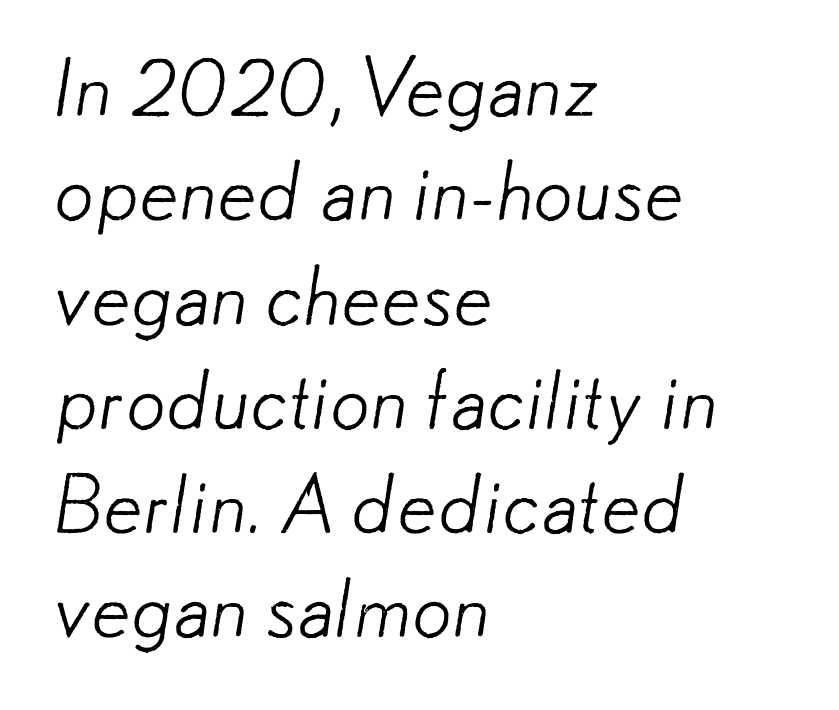
The face looks like a standard text weight, possibly lighter. Default kerning and tracking; the words read as compact shapes. Each letter keeps its own natural width here, so spacing adapts to shape. The font family rendered here belongs to the sans-serif group. The leading is moderate, giving the passage an even texture. All the whitespace from short lines collects on the right.
